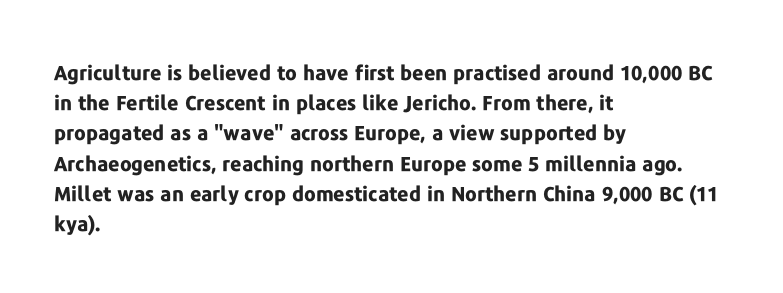
{"italic": "no", "bold": "yes", "underline": "no", "align": "left", "line_spacing": "normal", "line_spacing_ratio": 1.51, "letter_spacing": "normal", "letter_spacing_em": 0.0, "glyph_px": 20}
